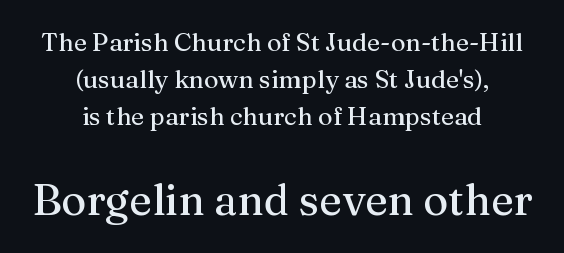
{"serif": "yes", "italic": "no", "width": "normal", "stroke_contrast": "medium", "x_height": "medium", "monospaced": "no", "underline": "no", "align": "center", "line_spacing": "normal", "line_spacing_ratio": 1.49, "letter_spacing": "normal", "letter_spacing_em": 0.0, "larger_block": "second", "size_ratio": 1.72, "glyph_px": 43}
